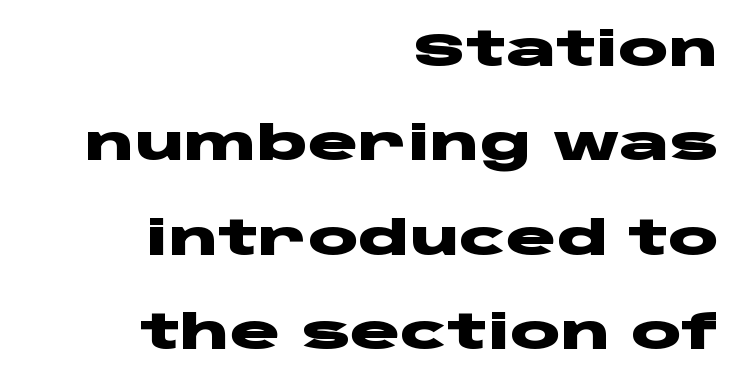
Q: Is the text bold? A: Yes.
Q: Is the text italic (slanted)? A: No, it is upright.
Q: Is the typeface a serif or a sans-serif typeface? A: Sans-serif.
Q: Is the text underlined? A: No.
Q: How is the paragraph aligned? A: Right-aligned.
Q: Is the spacing between letters normal or unusually wide? A: Normal.
Q: Is the spacing between lines tight, normal or loose? A: Loose.
Q: Width (condensed, normal, or wide)? A: Wide.
Q: Stroke contrast? A: Low.
Q: x-height? A: Large.
Q: Monospaced? A: No.
